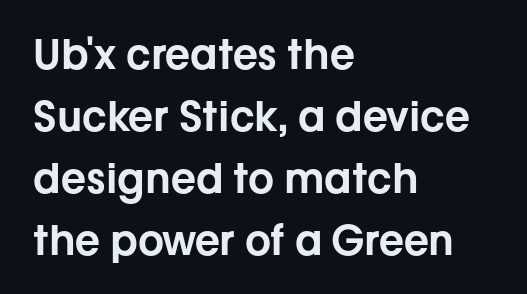
How are the letters spaced? Ordinarily, with no added tracking. A typesetter would call this leading conventional body-copy spacing. Just letters on the line, the space beneath them empty. The face used here is a sans, in the tradition of grotesques and geometrics. The passage shown is typed in a proportional face where columns would drift. Posture: straight, roman, zero tilt.
